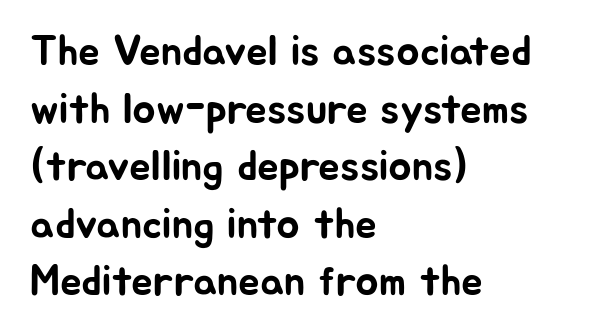
The image shows 43 px sans-serif type, upright; set left-aligned, normal line spacing (1.34x), normal letter spacing, not underlined; low stroke contrast and a medium x-height.
